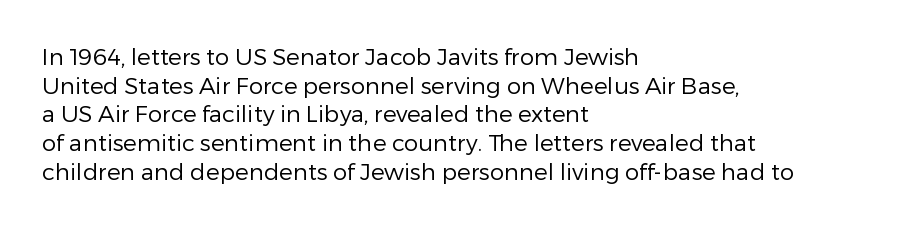
{"italic": "no", "bold": "no", "underline": "no", "align": "left", "line_spacing": "normal", "line_spacing_ratio": 1.25, "letter_spacing": "normal", "letter_spacing_em": 0.0, "glyph_px": 23}
